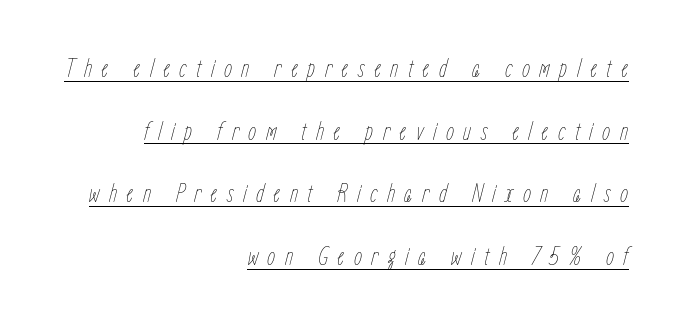
The image shows 26 px text type, italic (leaning right); set right-aligned, loose line spacing (2.41x), unusually wide letter spacing (+0.36 em), underlined.
